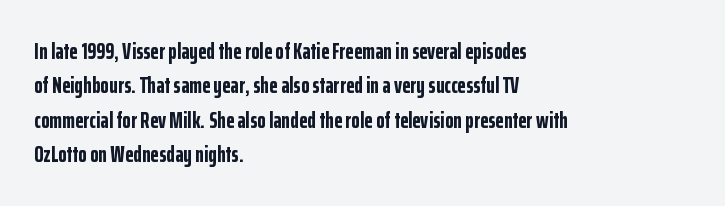
Q: Is the text bold? A: Yes.
Q: Is the text italic (slanted)? A: No, it is upright.
Q: Is the text underlined? A: No.
Q: How is the paragraph aligned? A: Left-aligned.
Q: Is the spacing between letters normal or unusually wide? A: Normal.
Q: Is the spacing between lines tight, normal or loose? A: Normal.
